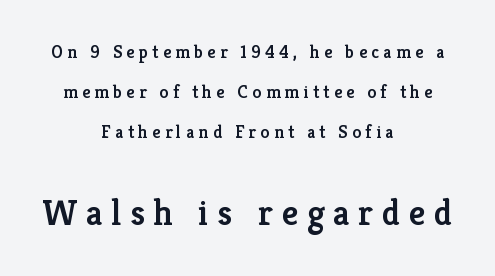
Looks like regular typesetting: each glyph gets only the width it needs. The font is running at a semibold setting, under full bold. Bare-footed words on every line. Compared with typical paragraphs, the rows here are farther apart.
